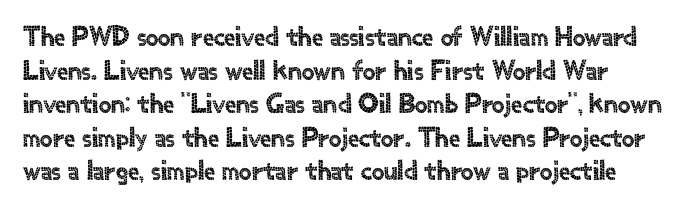
{"serif": "no", "italic": "no", "width": "normal", "x_height": "small", "monospaced": "no", "underline": "no", "align": "left", "line_spacing_ratio": 1.2, "letter_spacing": "normal", "letter_spacing_em": 0.0, "glyph_px": 28}
